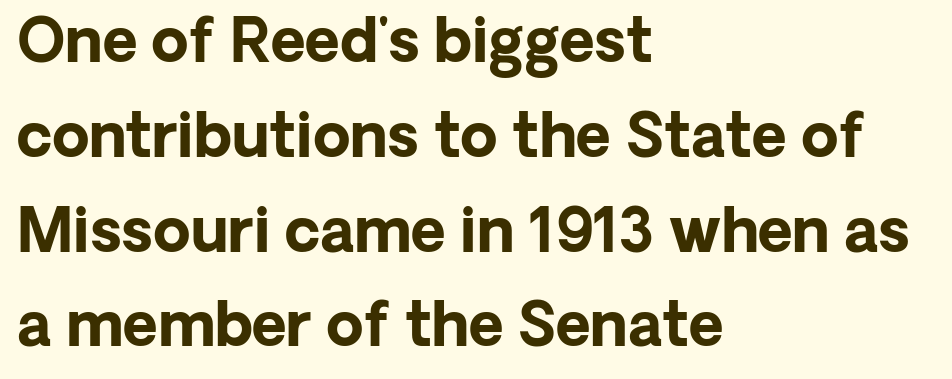
{"serif": "no", "italic": "no", "bold": "yes", "weight": "bold", "width": "normal", "stroke_contrast": "low", "x_height": "medium", "monospaced": "no", "underline": "no", "align": "left", "line_spacing": "normal", "line_spacing_ratio": 1.58, "letter_spacing": "normal", "letter_spacing_em": 0.0, "glyph_px": 60}
